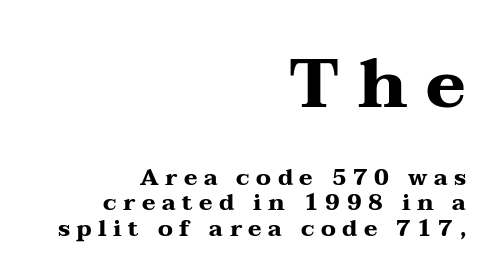
Q: Is the text bold? A: Yes.
Q: Is the text italic (slanted)? A: No, it is upright.
Q: Is the typeface a serif or a sans-serif typeface? A: Serif.
Q: Is the text underlined? A: No.
Q: How is the paragraph aligned? A: Right-aligned.
Q: Is the spacing between letters normal or unusually wide? A: Unusually wide.
Q: Is the spacing between lines tight, normal or loose? A: Tight.
Q: Which block of text is set in a larger size, the first (top) or the second (bottom)? A: The first (top) one.
Q: Width (condensed, normal, or wide)? A: Wide.
Q: Stroke contrast? A: Medium.
Q: x-height? A: Medium.
Q: Monospaced? A: No.
